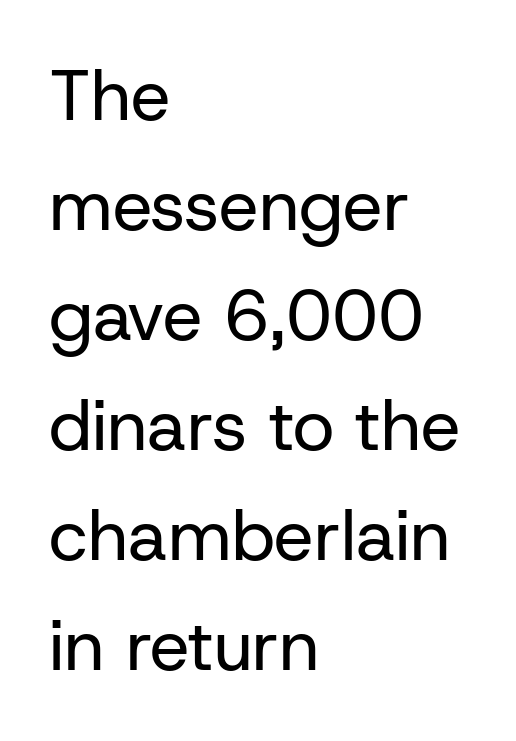
Q: Is the text bold? A: No.
Q: Is the text italic (slanted)? A: No, it is upright.
Q: Is the typeface a serif or a sans-serif typeface? A: Sans-serif.
Q: Is the text underlined? A: No.
Q: How is the paragraph aligned? A: Left-aligned.
Q: Is the spacing between letters normal or unusually wide? A: Normal.
Q: Is the spacing between lines tight, normal or loose? A: Normal.
Q: Width (condensed, normal, or wide)? A: Normal.
Q: Stroke contrast? A: Low.
Q: x-height? A: Medium.
Q: Monospaced? A: No.
